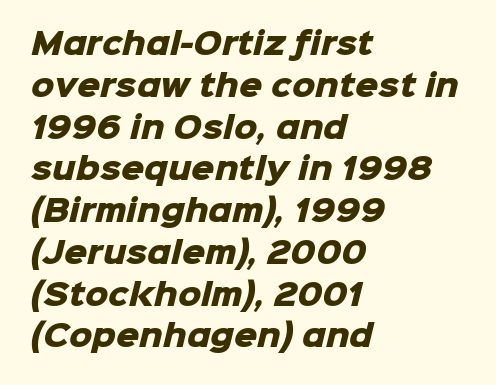
The image shows 29 px heavy sans-serif type; set left-aligned, normal line spacing (1.44x), normal letter spacing, not underlined; low stroke contrast and a medium x-height.
